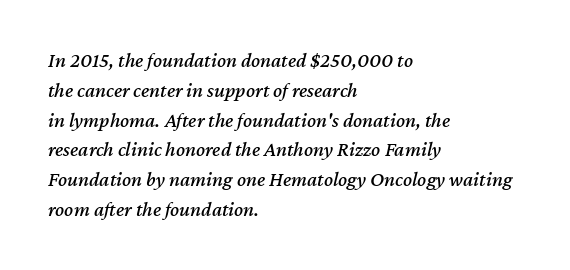
The image shows 21 px text type, italic (leaning right); set left-aligned, normal line spacing (1.42x), normal letter spacing, not underlined.
